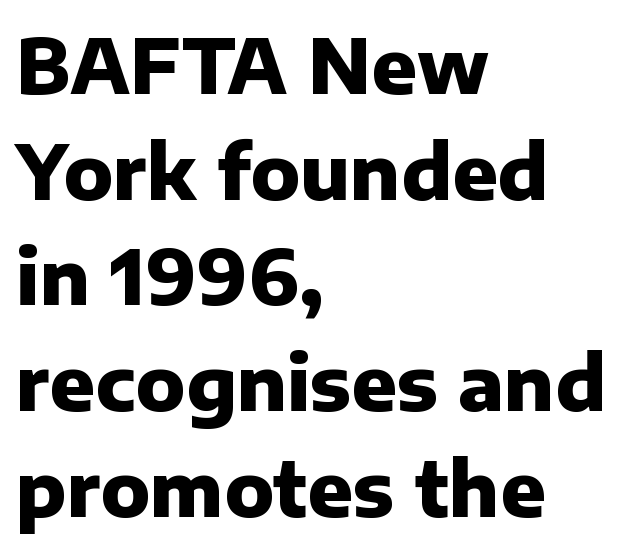
{"serif": "no", "italic": "no", "bold": "yes", "weight": "heavy", "width": "normal", "stroke_contrast": "low", "x_height": "medium", "monospaced": "no", "underline": "no", "align": "left", "line_spacing": "normal", "line_spacing_ratio": 1.41, "letter_spacing": "normal", "letter_spacing_em": 0.0, "glyph_px": 75}
